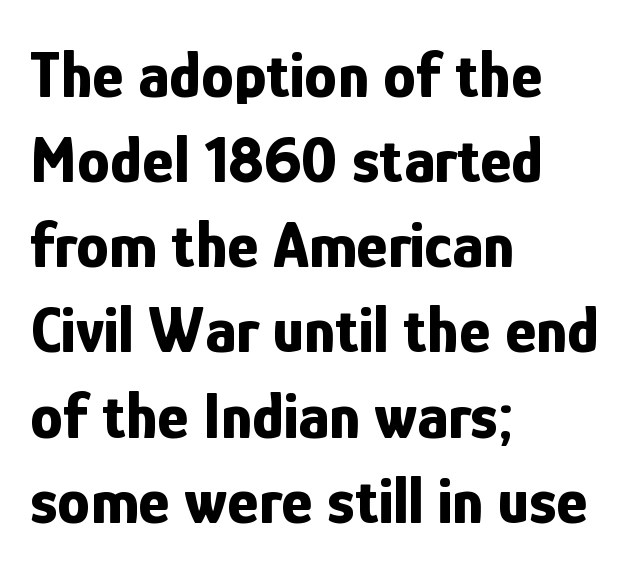
Q: Is the text bold? A: Yes.
Q: Is the text italic (slanted)? A: No, it is upright.
Q: Is the typeface a serif or a sans-serif typeface? A: Sans-serif.
Q: Is the text underlined? A: No.
Q: How is the paragraph aligned? A: Left-aligned.
Q: Is the spacing between letters normal or unusually wide? A: Normal.
Q: Is the spacing between lines tight, normal or loose? A: Normal.
Q: Width (condensed, normal, or wide)? A: Condensed.
Q: Stroke contrast? A: Low.
Q: x-height? A: Medium.
Q: Monospaced? A: No.
